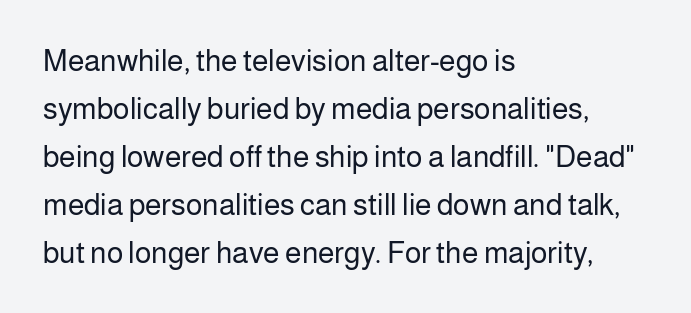
Q: Is the text bold? A: No.
Q: Is the text italic (slanted)? A: No, it is upright.
Q: Is the typeface a serif or a sans-serif typeface? A: Sans-serif.
Q: Is the text underlined? A: No.
Q: How is the paragraph aligned? A: Left-aligned.
Q: Is the spacing between letters normal or unusually wide? A: Normal.
Q: Is the spacing between lines tight, normal or loose? A: Normal.
Q: Width (condensed, normal, or wide)? A: Normal.
Q: Stroke contrast? A: Low.
Q: x-height? A: Medium.
Q: Monospaced? A: No.
